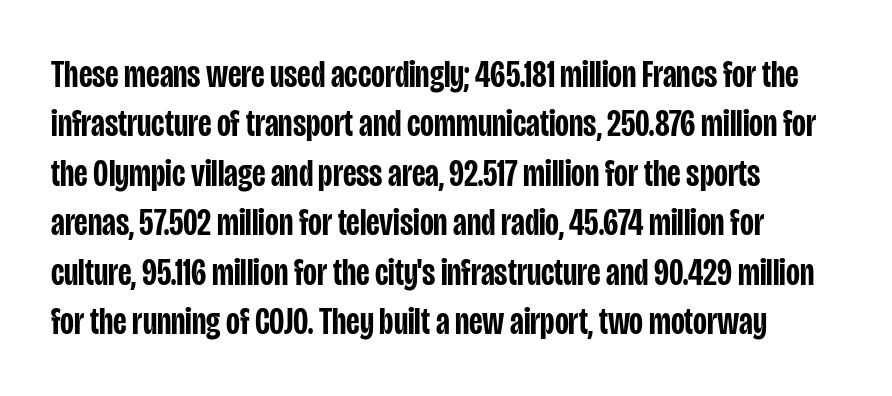
{"serif": "no", "italic": "no", "bold": "semi", "weight": "semibold", "width": "condensed", "stroke_contrast": "low", "x_height": "large", "monospaced": "no", "underline": "no", "align": "left", "line_spacing": "normal", "line_spacing_ratio": 1.3, "letter_spacing": "normal", "letter_spacing_em": 0.0, "glyph_px": 38}
